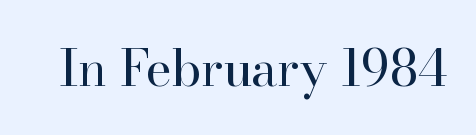
Q: Is the text bold? A: No.
Q: Is the text italic (slanted)? A: No, it is upright.
Q: Is the typeface a serif or a sans-serif typeface? A: Serif.
Q: Is the text underlined? A: No.
Q: Is the spacing between letters normal or unusually wide? A: Normal.
Q: Width (condensed, normal, or wide)? A: Normal.
Q: Stroke contrast? A: High.
Q: x-height? A: Small.
Q: Monospaced? A: No.
